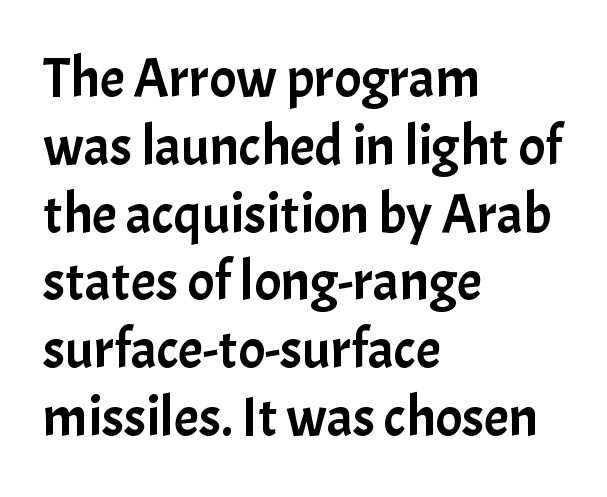
Q: Is the text italic (slanted)? A: No, it is upright.
Q: Is the typeface a serif or a sans-serif typeface? A: Sans-serif.
Q: Is the text underlined? A: No.
Q: How is the paragraph aligned? A: Left-aligned.
Q: Is the spacing between letters normal or unusually wide? A: Normal.
Q: Width (condensed, normal, or wide)? A: Normal.
Q: Stroke contrast? A: Low.
Q: x-height? A: Medium.
Q: Monospaced? A: No.
